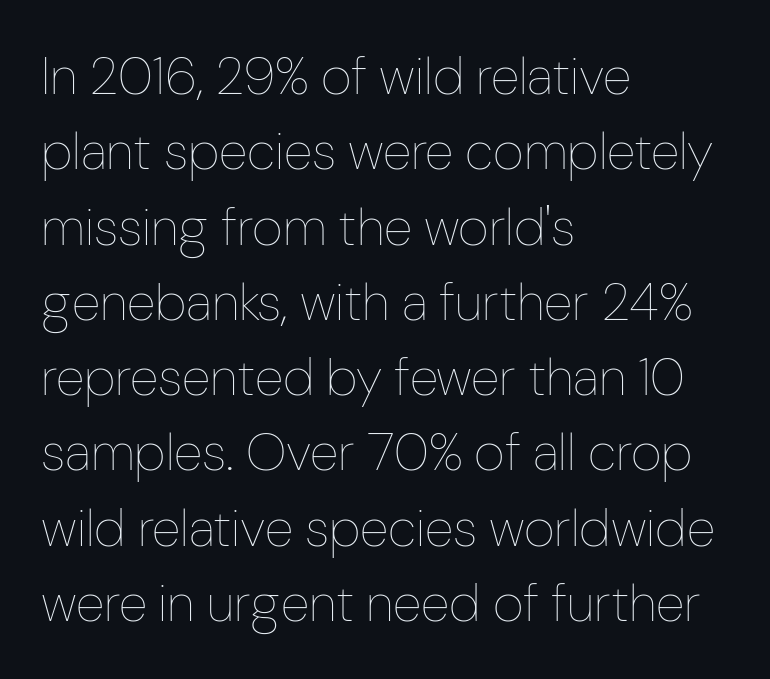
The image shows 53 px thin, condensed type, upright; set left-aligned, normal line spacing (1.42x), normal letter spacing, not underlined; low stroke contrast and a medium x-height.
